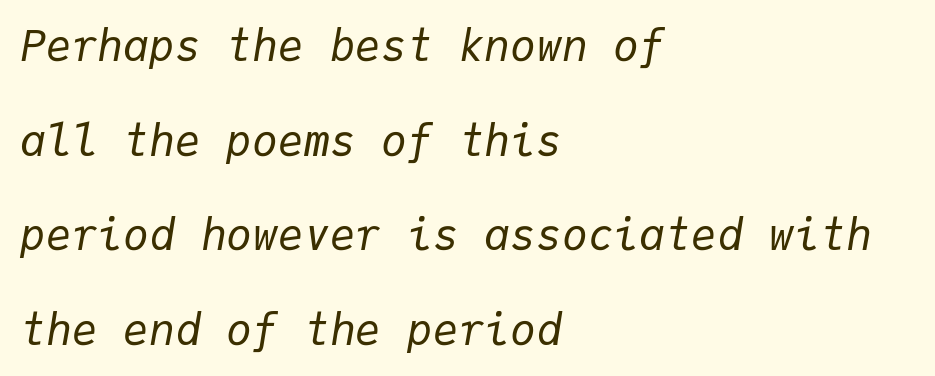
The image shows 43 px regular-weight type, italic (leaning right), monospaced; set left-aligned, loose line spacing (2.2x), normal letter spacing, not underlined; low stroke contrast and a medium x-height.
